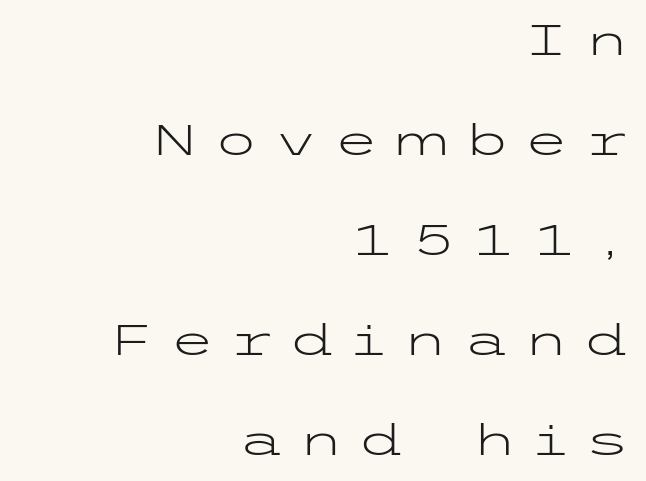
{"serif": "no", "italic": "no", "bold": "no", "weight": "light", "width": "wide", "stroke_contrast": "low", "x_height": "medium", "underline": "no", "align": "right", "line_spacing": "loose", "line_spacing_ratio": 2.38, "letter_spacing": "wide", "letter_spacing_em": 0.34, "glyph_px": 42}
